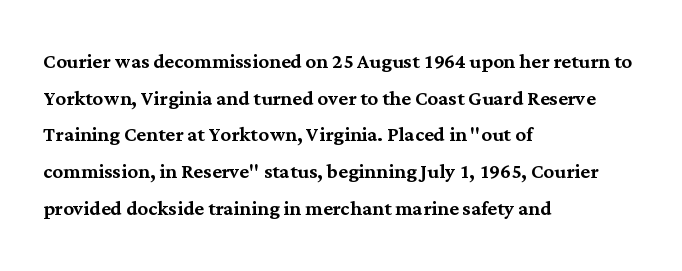
{"italic": "no", "underline": "no", "align": "left", "line_spacing": "normal", "line_spacing_ratio": 1.41, "letter_spacing": "normal", "letter_spacing_em": 0.0, "glyph_px": 26}
